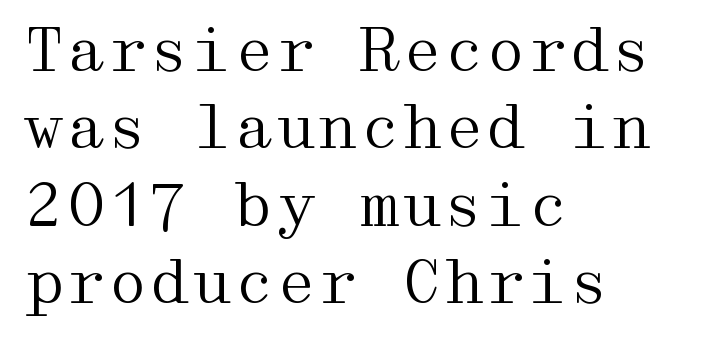
{"serif": "yes", "italic": "no", "bold": "no", "weight": "regular", "width": "wide", "stroke_contrast": "medium", "x_height": "medium", "underline": "no", "align": "left", "line_spacing": "normal", "line_spacing_ratio": 1.29, "letter_spacing": "normal", "letter_spacing_em": 0.0, "glyph_px": 60}
